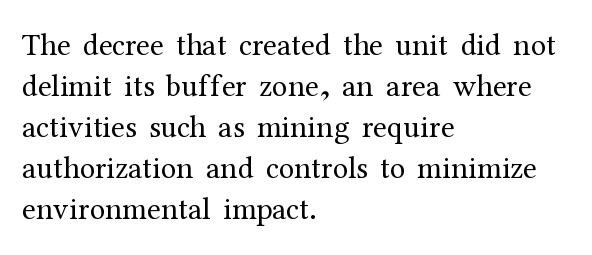
The baseline area is clear. Looks like regular typesetting: each glyph gets only the width it needs. These lines are set flush left with a ragged right edge. Stroke thickness stays within the range of a standard reading face or lighter. Leading matches the norm, producing a regular column.
